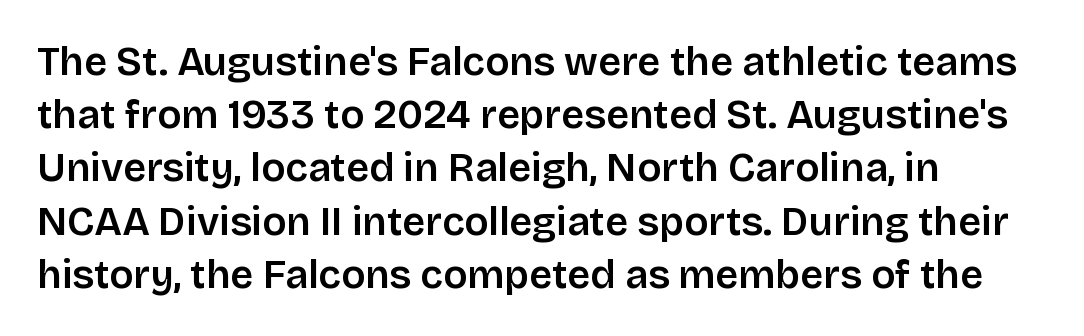
Q: Is the text italic (slanted)? A: No, it is upright.
Q: Is the typeface a serif or a sans-serif typeface? A: Sans-serif.
Q: Is the text underlined? A: No.
Q: How is the paragraph aligned? A: Left-aligned.
Q: Is the spacing between letters normal or unusually wide? A: Normal.
Q: Is the spacing between lines tight, normal or loose? A: Normal.
Q: Width (condensed, normal, or wide)? A: Normal.
Q: Stroke contrast? A: Low.
Q: x-height? A: Large.
Q: Monospaced? A: No.
